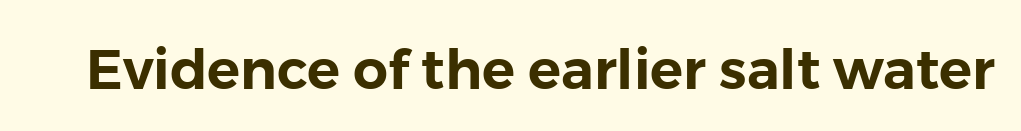
Is this a fixed-width face? No — the glyphs have proportional, varying widths. Font category for this specimen: sans-serif. Descenders are the only things crossing below the line. Ordinary non-slanted type is in use.
